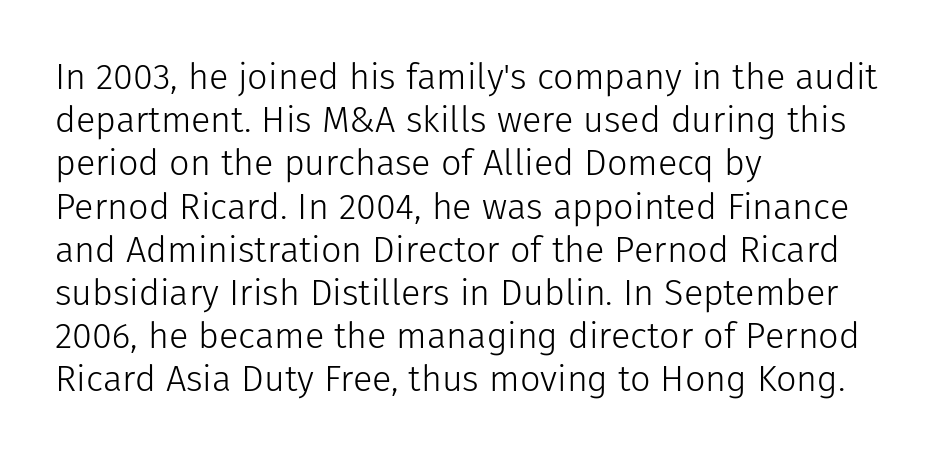
Q: Is the text bold? A: No.
Q: Is the text italic (slanted)? A: No, it is upright.
Q: Is the typeface a serif or a sans-serif typeface? A: Sans-serif.
Q: Is the text underlined? A: No.
Q: How is the paragraph aligned? A: Left-aligned.
Q: Is the spacing between letters normal or unusually wide? A: Normal.
Q: Width (condensed, normal, or wide)? A: Normal.
Q: Stroke contrast? A: Low.
Q: x-height? A: Medium.
Q: Monospaced? A: No.
